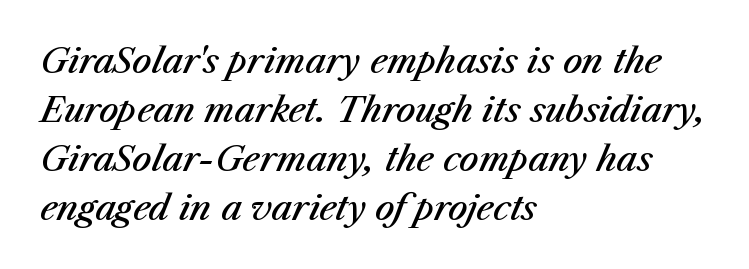
{"italic": "yes", "lean": "right", "slant_degrees": 23, "bold": "semi", "weight": "semibold", "width": "normal", "stroke_contrast": "medium", "x_height": "medium", "monospaced": "no", "underline": "no", "align": "left", "line_spacing": "normal", "line_spacing_ratio": 1.44, "letter_spacing": "normal", "letter_spacing_em": 0.0, "glyph_px": 34}
